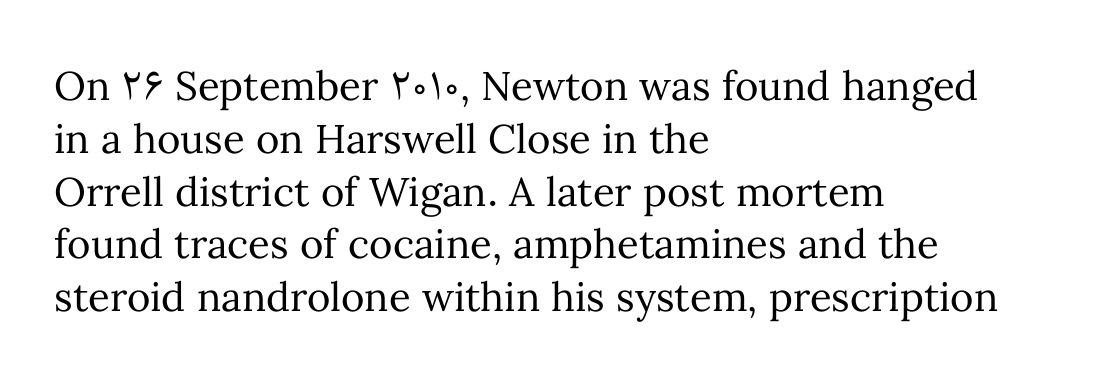
No heavy texture on the line: the type isn't bold. The lettering holds an erect, upright posture throughout. Has an underline been added? It has not. Nobody touched the tracking dial on this one.
